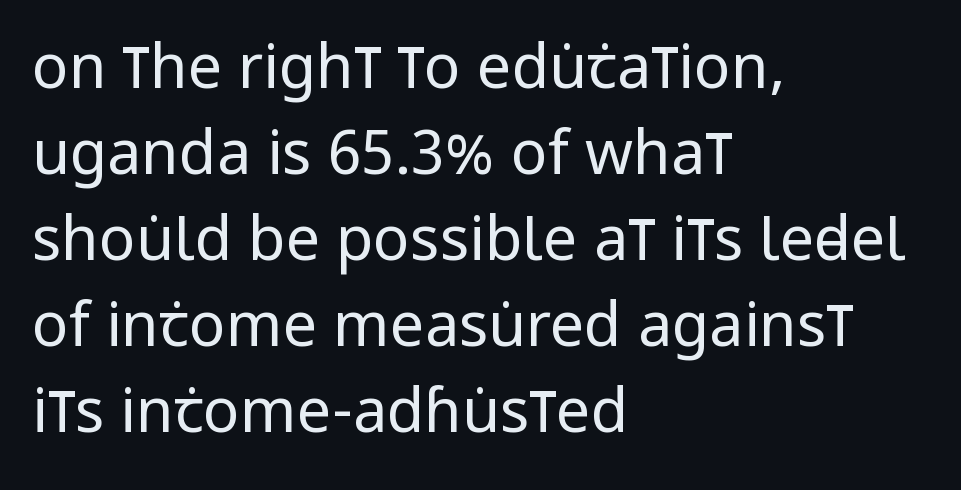
The image shows 61 px regular-weight, condensed sans-serif type, upright; set left-aligned, normal line spacing (1.41x), normal letter spacing, not underlined; low stroke contrast and a large x-height.
